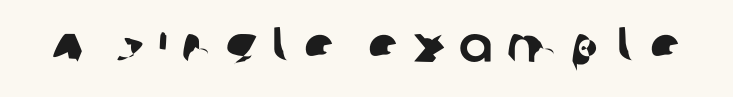
The image shows 50 px sans-serif type; set unusually wide letter spacing (+0.27 em), not underlined; low stroke contrast and a large x-height.
